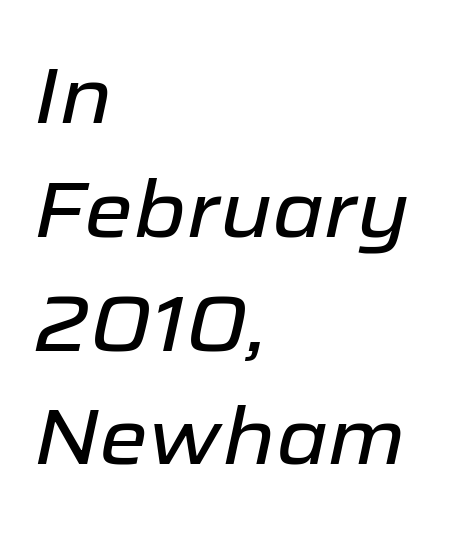
Q: Is the text italic (slanted)? A: Yes, it leans right by about 12 degrees.
Q: Is the text underlined? A: No.
Q: How is the paragraph aligned? A: Left-aligned.
Q: Is the spacing between letters normal or unusually wide? A: Normal.
Q: Is the spacing between lines tight, normal or loose? A: Normal.
Q: Width (condensed, normal, or wide)? A: Normal.
Q: Stroke contrast? A: Low.
Q: x-height? A: Medium.
Q: Monospaced? A: No.
